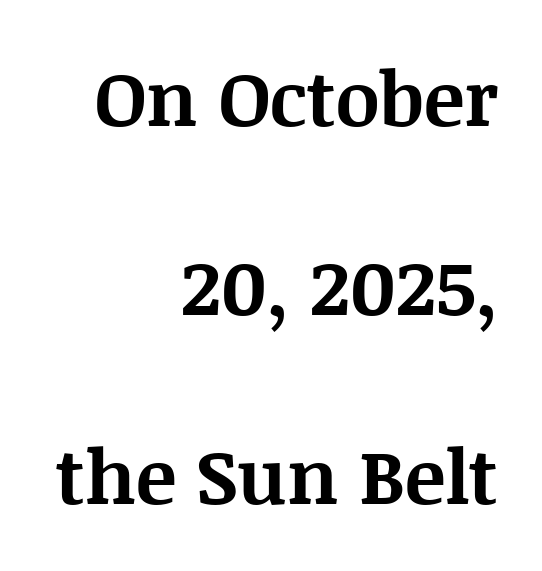
Typographic density is high because the face is bold. The rendering keeps characters at their native spacing. Unmarked baselines from the first word to the last. Serif or sans? Serif — the stroke terminals have little feet. Horizontally, the lines are justified to the trailing edge only.
